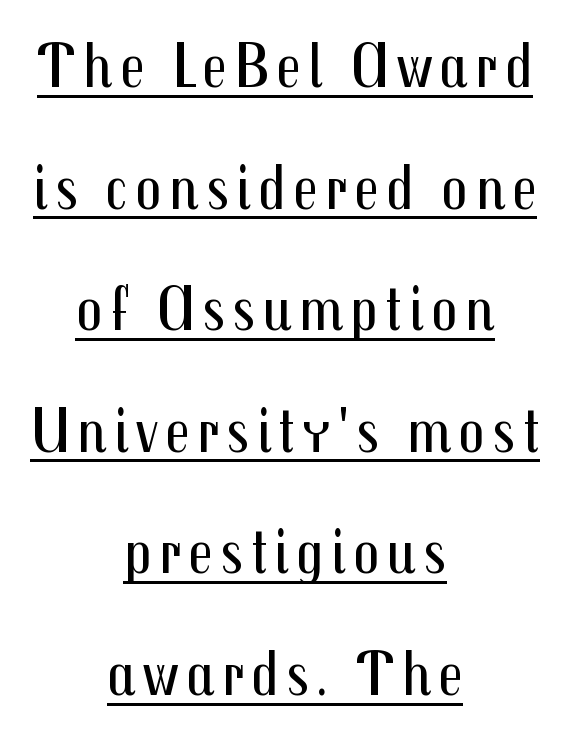
The image shows 65 px regular-weight, condensed sans-serif type, upright; set centered, line spacing 1.87x, underlined; medium stroke contrast and a medium x-height.
